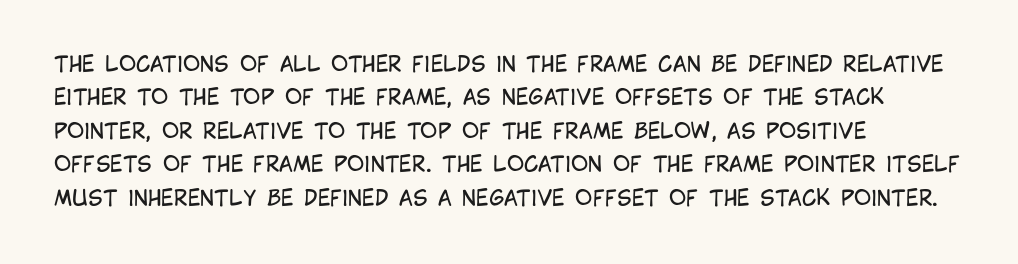
The image shows 21 px text type, upright; set left-aligned, normal line spacing (1.59x), normal letter spacing, not underlined.
